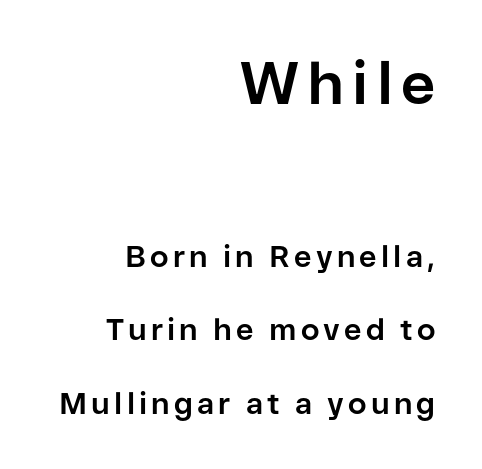
{"serif": "no", "italic": "no", "bold": "yes", "weight": "bold", "width": "normal", "stroke_contrast": "low", "x_height": "medium", "monospaced": "no", "underline": "no", "align": "right", "line_spacing": "loose", "line_spacing_ratio": 2.44, "larger_block": "first", "size_ratio": 1.97, "glyph_px": 59}
